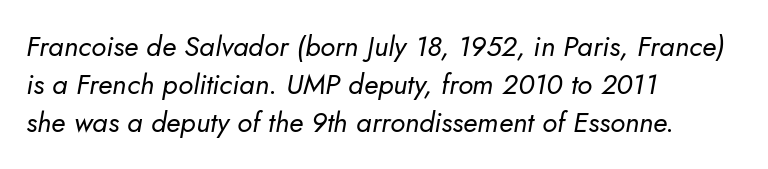
Q: Is the text bold? A: No.
Q: Is the text italic (slanted)? A: Yes, it leans right by about 5 degrees.
Q: Is the text underlined? A: No.
Q: How is the paragraph aligned? A: Left-aligned.
Q: Is the spacing between letters normal or unusually wide? A: Normal.
Q: Is the spacing between lines tight, normal or loose? A: Normal.
Q: Width (condensed, normal, or wide)? A: Normal.
Q: Stroke contrast? A: Low.
Q: x-height? A: Small.
Q: Monospaced? A: No.
